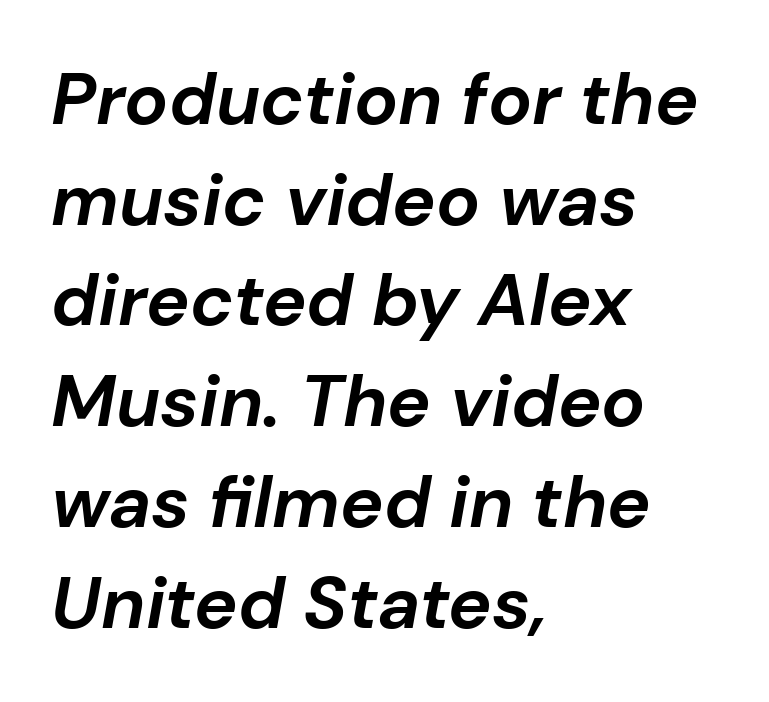
{"italic": "yes", "lean": "right", "slant_degrees": 10, "bold": "yes", "weight": "bold", "width": "normal", "stroke_contrast": "low", "x_height": "medium", "monospaced": "no", "underline": "no", "align": "left", "line_spacing": "normal", "line_spacing_ratio": 1.38, "letter_spacing": "normal", "letter_spacing_em": 0.0, "glyph_px": 73}
